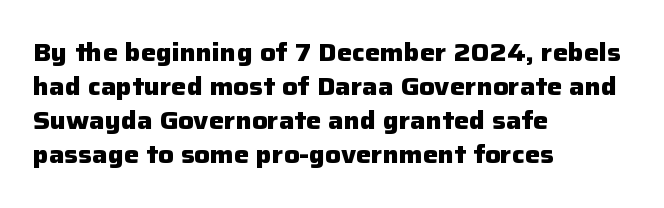
The passage shown stacks its lines at a standard gap. These lines keep a tight, regular rhythm from letter to letter. Descenders hang freely into open space. The sample has been set heavy, in full bold. Leftover space on each line is placed entirely after the last word. Nope, not italic — everything's standing straight.
